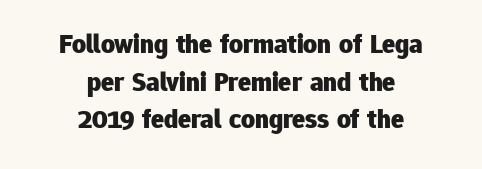
The image shows 27 px bold type, upright; set centered, normal line spacing (1.39x), normal letter spacing, not underlined.
